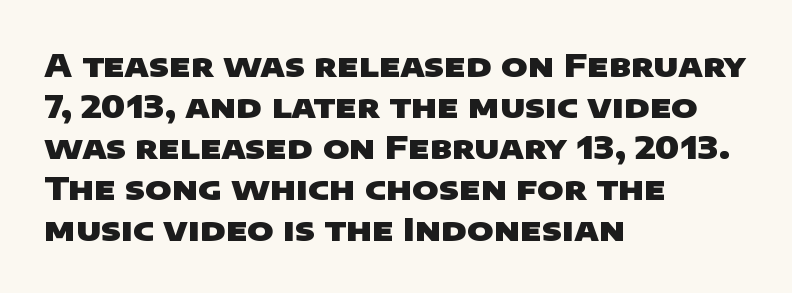
Q: Is the text bold? A: Yes.
Q: Is the typeface a serif or a sans-serif typeface? A: Sans-serif.
Q: Is the text underlined? A: No.
Q: How is the paragraph aligned? A: Left-aligned.
Q: Is the spacing between letters normal or unusually wide? A: Normal.
Q: Is the spacing between lines tight, normal or loose? A: Normal.
Q: Width (condensed, normal, or wide)? A: Wide.
Q: Stroke contrast? A: Low.
Q: x-height? A: Large.
Q: Monospaced? A: No.
